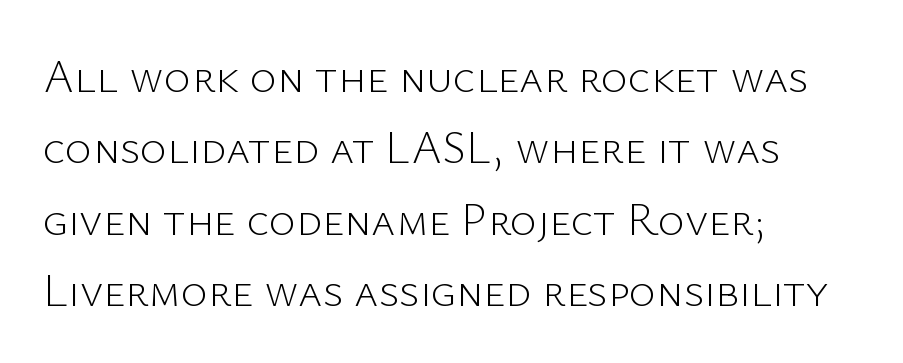
Q: Is the text bold? A: No.
Q: Is the text italic (slanted)? A: No, it is upright.
Q: Is the typeface a serif or a sans-serif typeface? A: Sans-serif.
Q: Is the text underlined? A: No.
Q: How is the paragraph aligned? A: Left-aligned.
Q: Is the spacing between letters normal or unusually wide? A: Normal.
Q: Is the spacing between lines tight, normal or loose? A: Normal.
Q: Width (condensed, normal, or wide)? A: Normal.
Q: Stroke contrast? A: Low.
Q: x-height? A: Medium.
Q: Monospaced? A: No.
